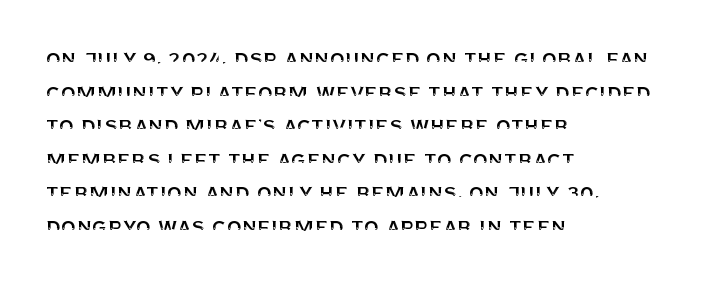
{"italic": "no", "underline": "no", "align": "left", "line_spacing": "normal", "line_spacing_ratio": 1.4, "letter_spacing": "normal", "letter_spacing_em": 0.0, "glyph_px": 24}
